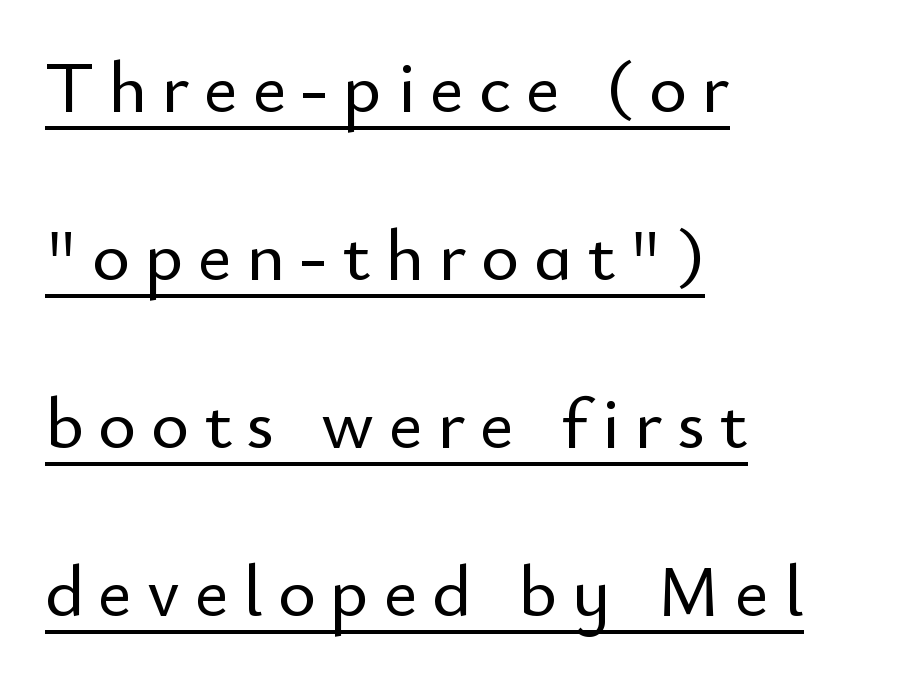
The image shows 73 px sans-serif type, upright; set left-aligned, loose line spacing (2.3x), unusually wide letter spacing (+0.2 em), underlined; low stroke contrast and a small x-height.
